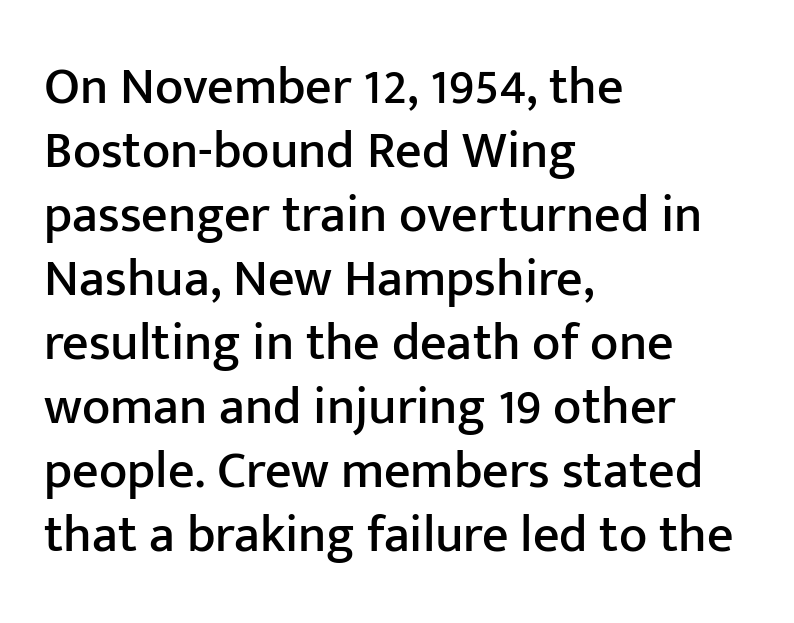
{"serif": "no", "italic": "no", "width": "normal", "stroke_contrast": "low", "x_height": "medium", "monospaced": "no", "underline": "no", "align": "left", "line_spacing_ratio": 1.23, "letter_spacing": "normal", "letter_spacing_em": 0.0, "glyph_px": 52}
